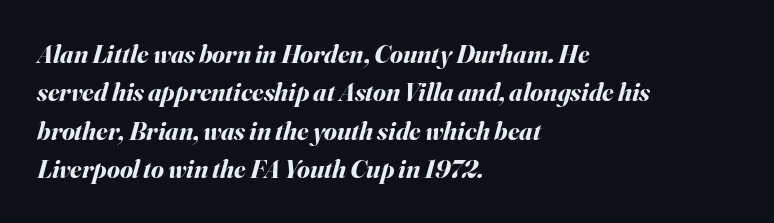
Q: Is the text bold? A: Yes.
Q: Is the text italic (slanted)? A: Yes, it leans right by about 16 degrees.
Q: Is the text underlined? A: No.
Q: How is the paragraph aligned? A: Left-aligned.
Q: Is the spacing between letters normal or unusually wide? A: Normal.
Q: Is the spacing between lines tight, normal or loose? A: Normal.
